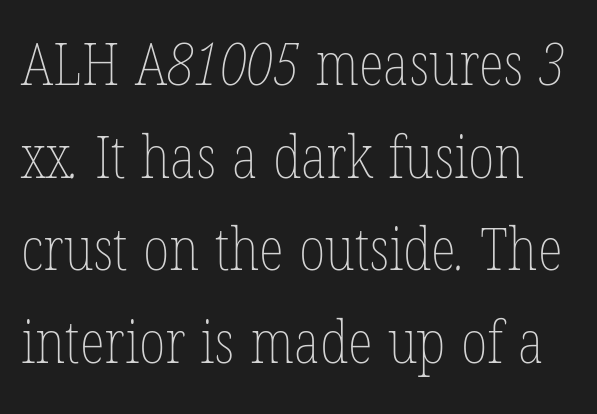
Q: Is the text bold? A: No.
Q: Is the text underlined? A: No.
Q: Is the spacing between letters normal or unusually wide? A: Normal.
Q: Is the spacing between lines tight, normal or loose? A: Normal.
Q: Width (condensed, normal, or wide)? A: Condensed.
Q: Stroke contrast? A: Low.
Q: x-height? A: Medium.
Q: Monospaced? A: No.
